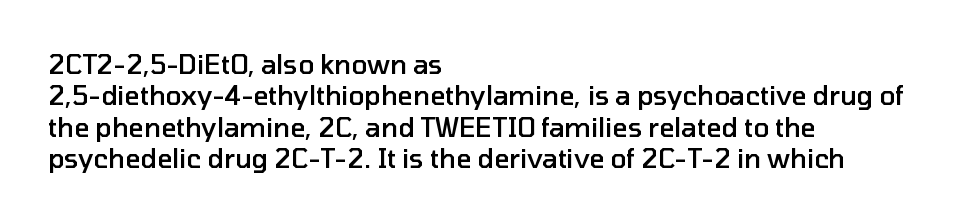
Here the glyphs are tracked normally, forming tight word shapes. Posture: vertical. Quick note: underline off. In CSS terms this would be text-align: left. This is moderately heavy type, rendered in semibold.
